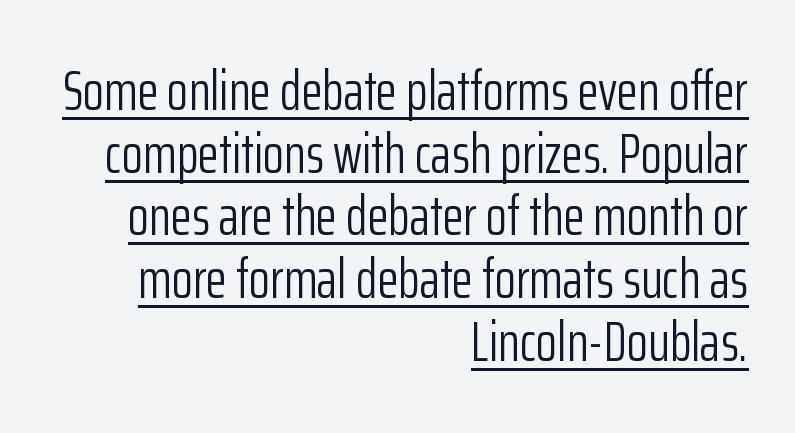
Caption: lettering with a line underneath. Heaviness? Minimal to ordinary, like unemphasized prose. Ordinary non-slanted type is in use. The face used here is proportionally spaced, like ordinary book or web type. In terms of leading, this rendering errs on the cramped side. The ragged edge is on the left, which tells us the setting is flush right.
